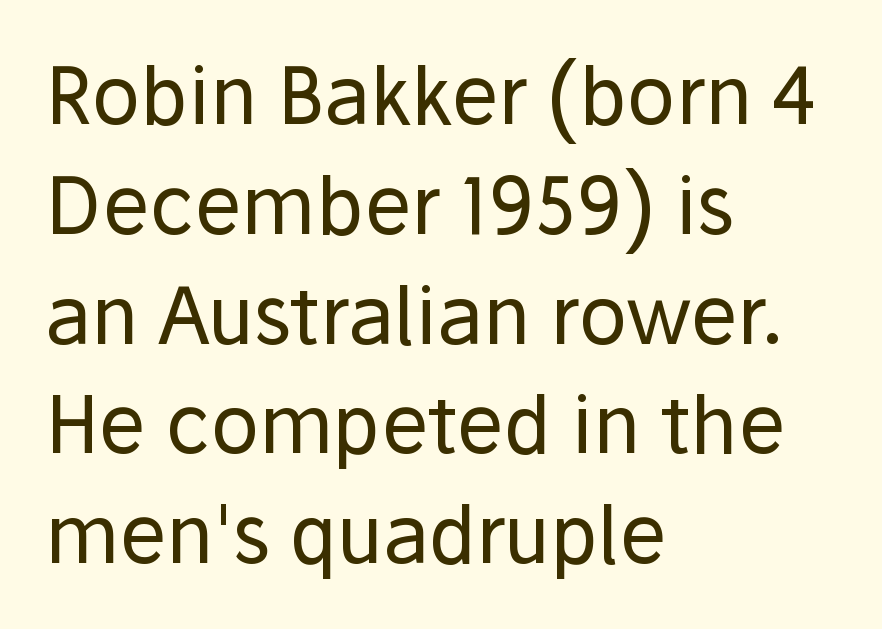
Q: Is the text bold? A: No.
Q: Is the text italic (slanted)? A: No, it is upright.
Q: Is the typeface a serif or a sans-serif typeface? A: Sans-serif.
Q: Is the text underlined? A: No.
Q: How is the paragraph aligned? A: Left-aligned.
Q: Is the spacing between letters normal or unusually wide? A: Normal.
Q: Is the spacing between lines tight, normal or loose? A: Normal.
Q: Width (condensed, normal, or wide)? A: Normal.
Q: Stroke contrast? A: Low.
Q: x-height? A: Medium.
Q: Monospaced? A: No.
